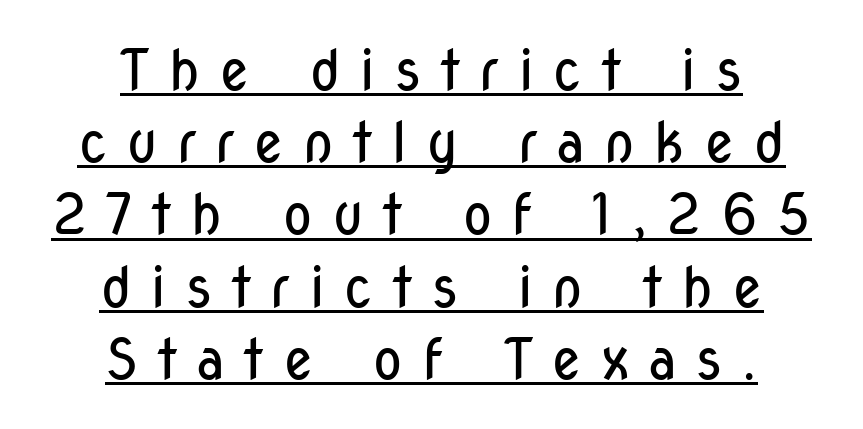
Layout note: lines centered. Looks like regular typesetting: each glyph gets only the width it needs. Nothing sits at the stroke ends, so this counts as sans-serif. If you drew a line through each stem, it would be perfectly vertical. Tracking here is generous; glyphs stand well apart from one another. The font sits on the lighter half of the weight spectrum, regular included.
